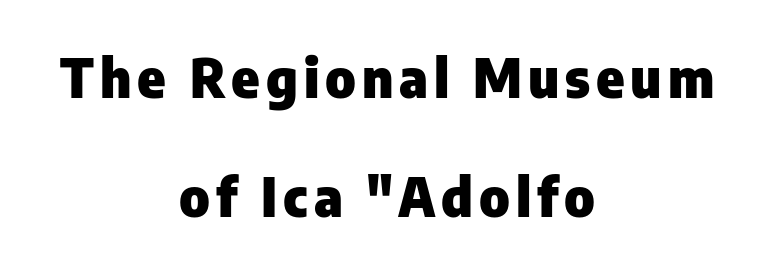
Q: Is the text bold? A: Yes.
Q: Is the text italic (slanted)? A: No, it is upright.
Q: Is the typeface a serif or a sans-serif typeface? A: Sans-serif.
Q: Is the text underlined? A: No.
Q: How is the paragraph aligned? A: Centered.
Q: Is the spacing between lines tight, normal or loose? A: Loose.
Q: Width (condensed, normal, or wide)? A: Normal.
Q: Stroke contrast? A: Low.
Q: x-height? A: Medium.
Q: Monospaced? A: No.
